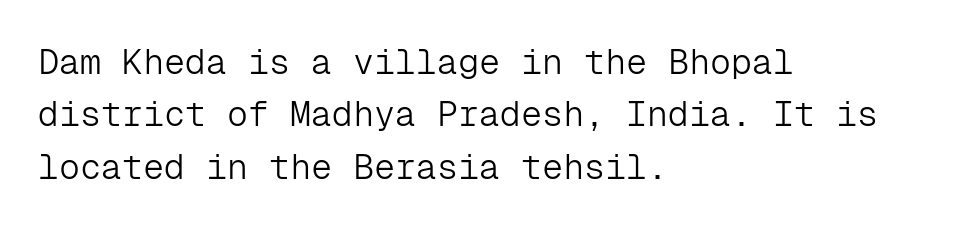
The image shows 35 px light sans-serif type, upright, monospaced; set left-aligned, normal line spacing (1.5x), normal letter spacing, not underlined; low stroke contrast and a medium x-height.
